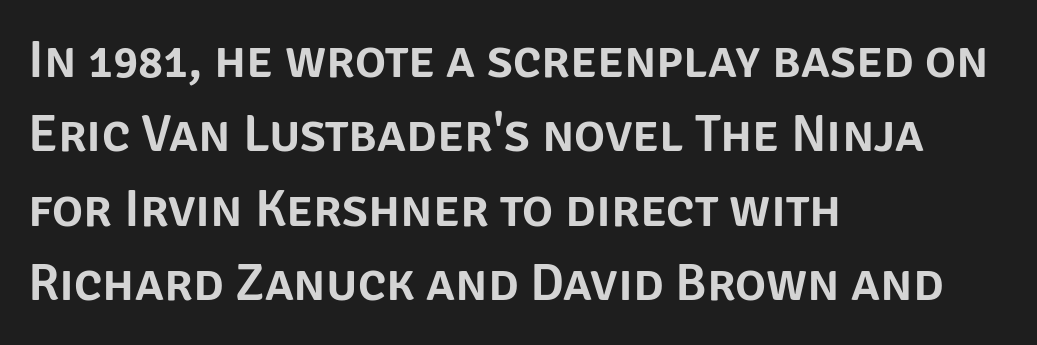
Q: Is the text italic (slanted)? A: No, it is upright.
Q: Is the typeface a serif or a sans-serif typeface? A: Sans-serif.
Q: Is the text underlined? A: No.
Q: How is the paragraph aligned? A: Left-aligned.
Q: Is the spacing between letters normal or unusually wide? A: Normal.
Q: Is the spacing between lines tight, normal or loose? A: Normal.
Q: Width (condensed, normal, or wide)? A: Normal.
Q: Stroke contrast? A: Low.
Q: x-height? A: Large.
Q: Monospaced? A: No.
